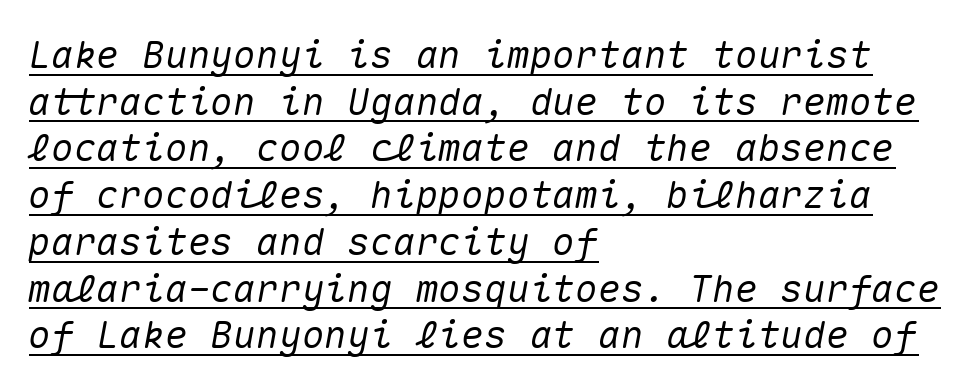
{"italic": "yes", "lean": "right", "slant_degrees": 10, "width": "normal", "stroke_contrast": "medium", "x_height": "medium", "monospaced": "yes", "underline": "yes", "align": "left", "line_spacing_ratio": 1.23, "letter_spacing": "normal", "letter_spacing_em": 0.0, "glyph_px": 38}
